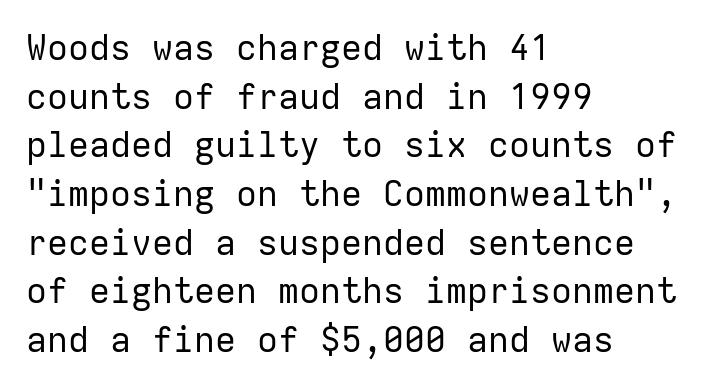
{"serif": "no", "italic": "no", "bold": "no", "weight": "regular", "width": "normal", "stroke_contrast": "low", "x_height": "medium", "monospaced": "yes", "underline": "no", "align": "left", "line_spacing": "normal", "line_spacing_ratio": 1.39, "letter_spacing": "normal", "letter_spacing_em": 0.0, "glyph_px": 35}
